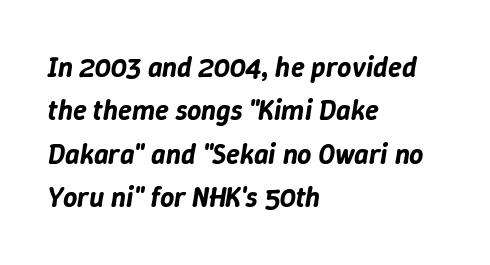
{"italic": "yes", "lean": "right", "slant_degrees": 9, "width": "normal", "stroke_contrast": "low", "x_height": "medium", "monospaced": "no", "underline": "no", "align": "left", "line_spacing": "normal", "line_spacing_ratio": 1.55, "letter_spacing": "normal", "letter_spacing_em": 0.0, "glyph_px": 28}
